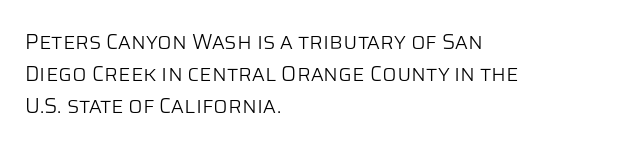
Vertical strokes here are truly vertical. The paragraph has a hard left edge and a soft right edge. The rendering uses a moderate line-height, typical for paragraphs. The cut favours lightness, reaching ordinary text weight at its darkest.
